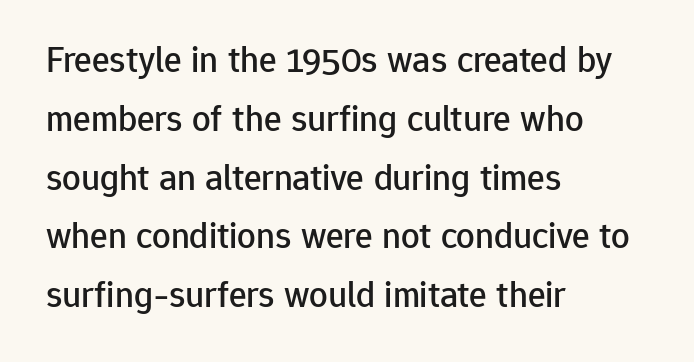
{"serif": "no", "italic": "no", "width": "normal", "stroke_contrast": "low", "x_height": "medium", "monospaced": "no", "underline": "no", "align": "left", "line_spacing": "normal", "line_spacing_ratio": 1.59, "letter_spacing": "normal", "letter_spacing_em": 0.0, "glyph_px": 37}
